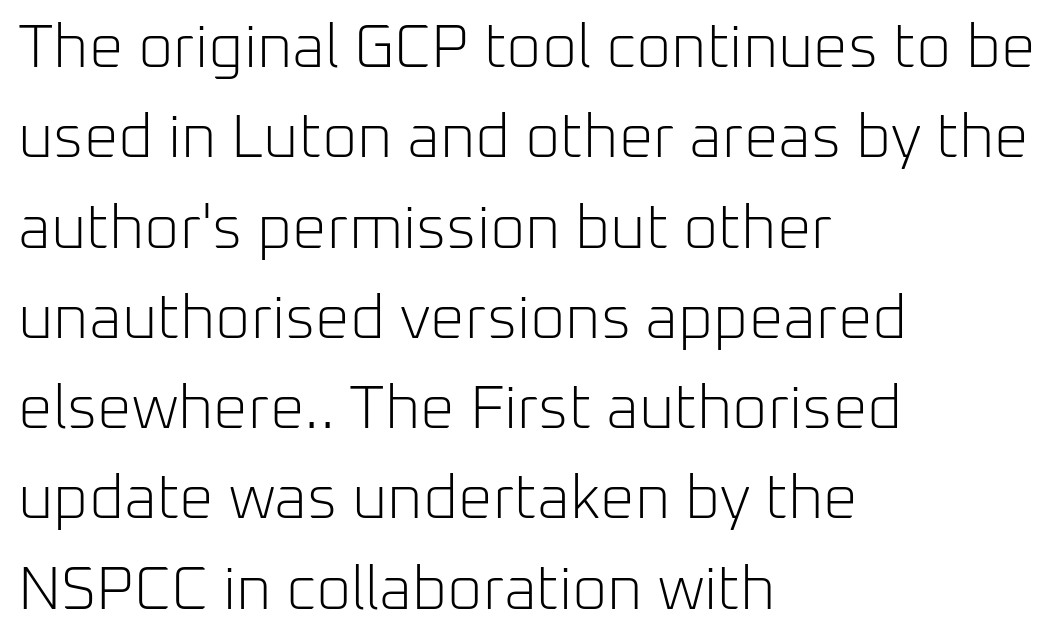
The image shows 61 px light sans-serif type, upright; set left-aligned, normal line spacing (1.48x), normal letter spacing, not underlined; low stroke contrast and a medium x-height.
